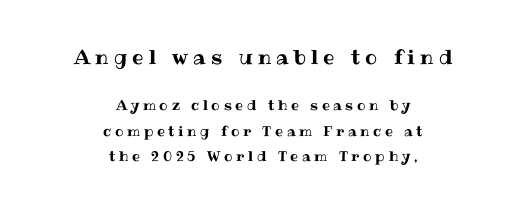
The image shows 20 px text type, upright; set centered, line spacing 1.82x, unusually wide letter spacing (+0.26 em), not underlined; the first (top) block is 1.43x larger.
